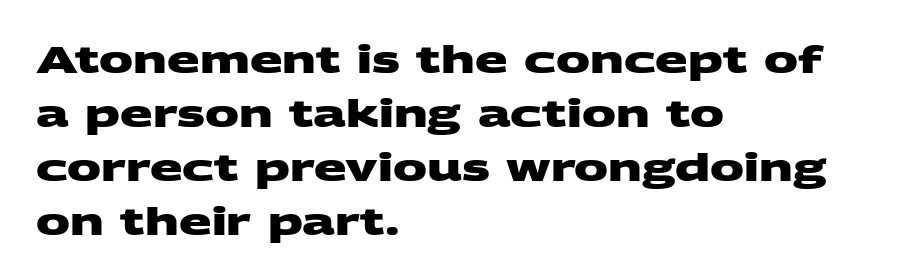
Q: Is the text bold? A: Yes.
Q: Is the typeface a serif or a sans-serif typeface? A: Sans-serif.
Q: Is the text underlined? A: No.
Q: How is the paragraph aligned? A: Left-aligned.
Q: Is the spacing between letters normal or unusually wide? A: Normal.
Q: Is the spacing between lines tight, normal or loose? A: Normal.
Q: Width (condensed, normal, or wide)? A: Wide.
Q: Stroke contrast? A: Medium.
Q: x-height? A: Large.
Q: Monospaced? A: No.
